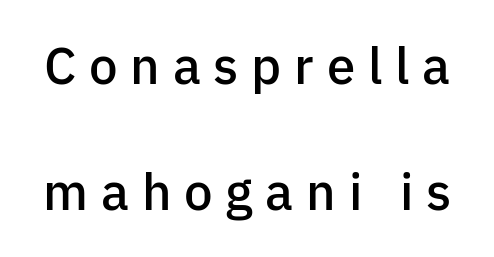
Q: Is the text bold? A: Semi-bold.
Q: Is the text italic (slanted)? A: No, it is upright.
Q: Is the typeface a serif or a sans-serif typeface? A: Sans-serif.
Q: Is the text underlined? A: No.
Q: Is the spacing between letters normal or unusually wide? A: Unusually wide.
Q: Is the spacing between lines tight, normal or loose? A: Loose.
Q: Width (condensed, normal, or wide)? A: Normal.
Q: Stroke contrast? A: Low.
Q: x-height? A: Medium.
Q: Monospaced? A: No.
